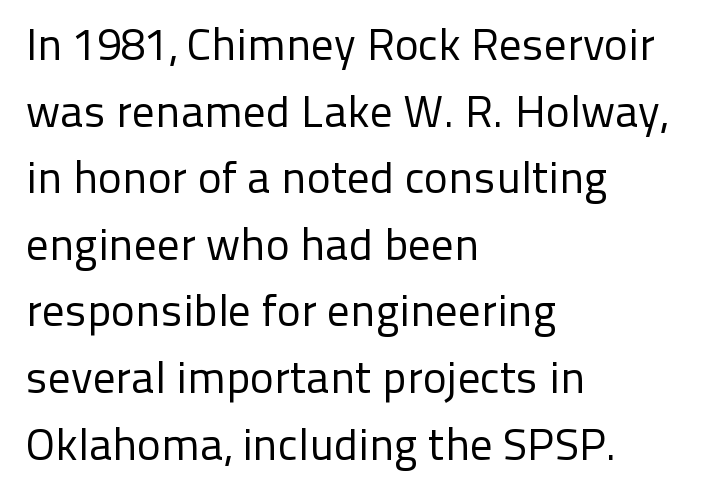
The image shows 45 px regular-weight sans-serif type, upright; set left-aligned, normal line spacing (1.48x), normal letter spacing, not underlined; low stroke contrast and a medium x-height.
